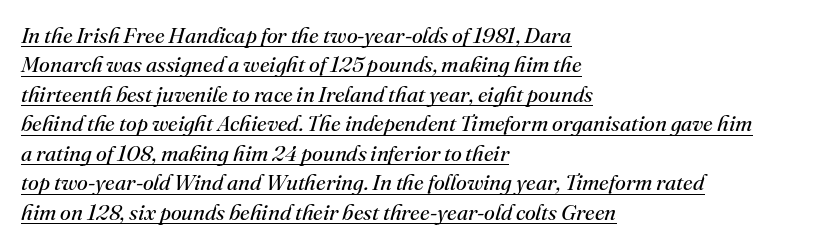
The image shows 22 px text type, italic (leaning right); set left-aligned, normal line spacing (1.34x), normal letter spacing, underlined.
